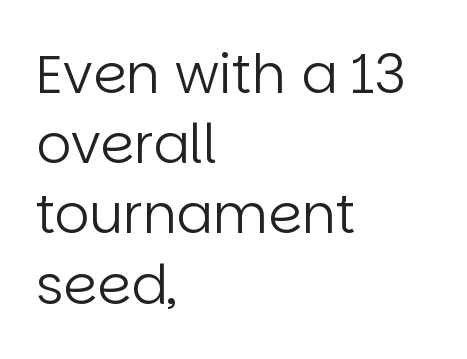
The image shows 54 px regular-weight sans-serif type, upright; set left-aligned, normal line spacing (1.3x), normal letter spacing, not underlined; low stroke contrast and a large x-height.
